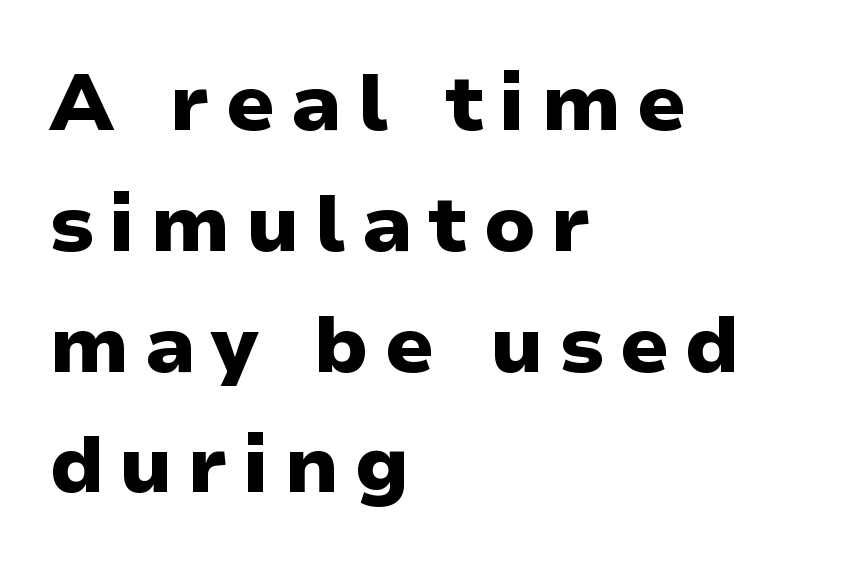
Proportional: the letters do not fall into vertical columns. The letters are bold, with thick, heavy strokes. This is sans-serif lettering, the kind often seen on screens and signage. Alignment: flush left.
